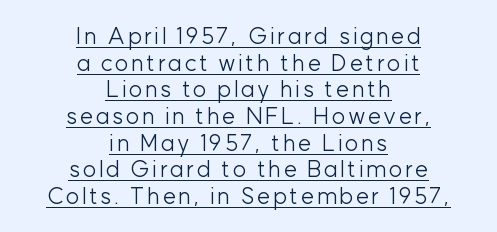
{"italic": "no", "bold": "no", "underline": "yes", "align": "center", "line_spacing_ratio": 1.16, "glyph_px": 23}
